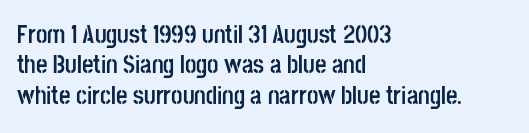
The image shows 25 px bold type, upright; set left-aligned, line spacing 1.22x, normal letter spacing, not underlined.
